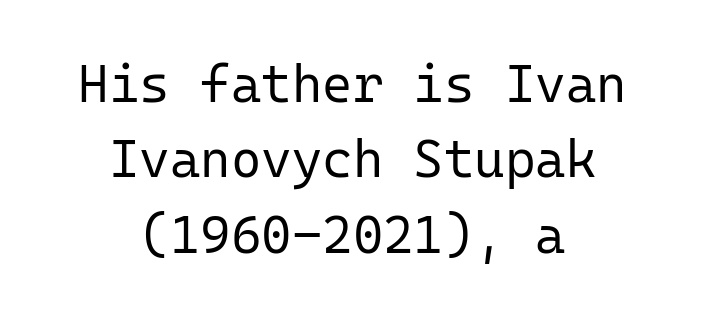
The image shows 52 px regular-weight sans-serif type, upright, monospaced; set centered, normal line spacing (1.45x), normal letter spacing, not underlined; low stroke contrast and a medium x-height.
